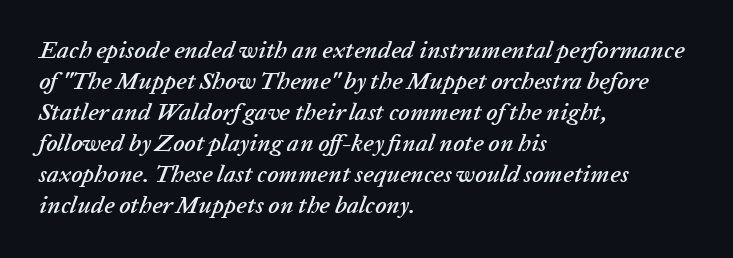
Q: Is the text italic (slanted)? A: Yes, it leans right by about 20 degrees.
Q: Is the text underlined? A: No.
Q: How is the paragraph aligned? A: Left-aligned.
Q: Is the spacing between letters normal or unusually wide? A: Normal.
Q: Is the spacing between lines tight, normal or loose? A: Normal.
